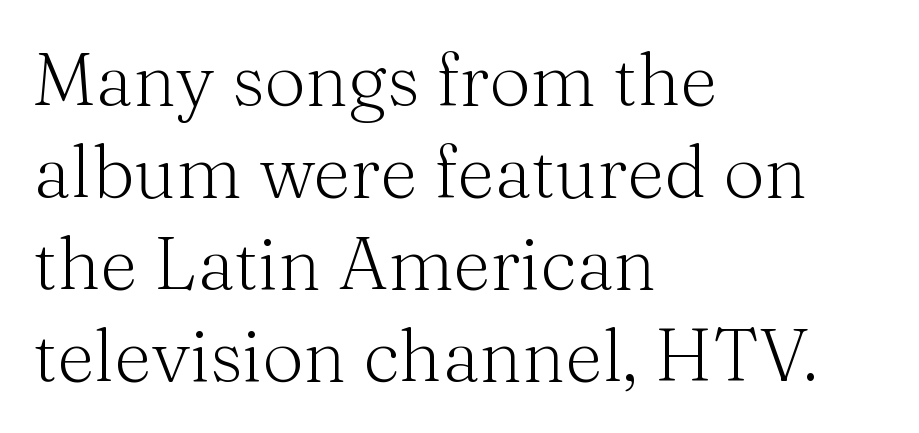
Notice how the stems are strictly vertical — no italics here. The cut favours lightness, reaching ordinary text weight at its darkest. Successive baselines arrive at the customary interval. Every row of glyphs begins at an identical x-position on the left. The type is set solid horizontally, with unmodified tracking.
